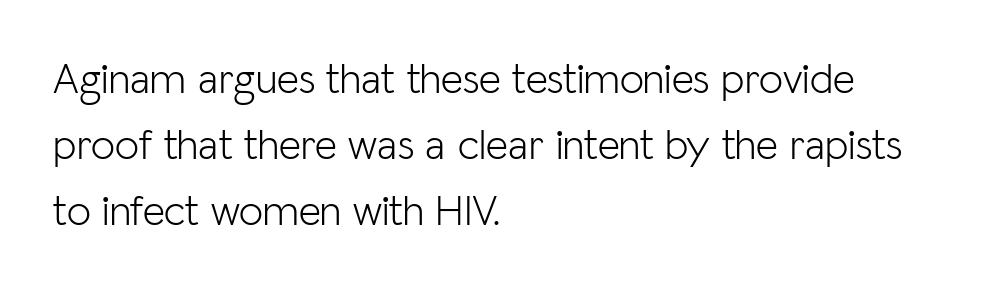
{"serif": "no", "italic": "no", "bold": "no", "weight": "light", "width": "normal", "stroke_contrast": "low", "x_height": "medium", "monospaced": "no", "underline": "no", "align": "left", "line_spacing": "normal", "line_spacing_ratio": 1.54, "letter_spacing": "normal", "letter_spacing_em": 0.0, "glyph_px": 43}
